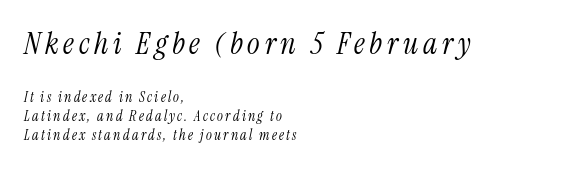
The image shows 30 px light, condensed serif type, italic (leaning right); set left-aligned, normal line spacing (1.35x), not underlined; the first (top) block is 2.14x larger; medium stroke contrast and a medium x-height.
